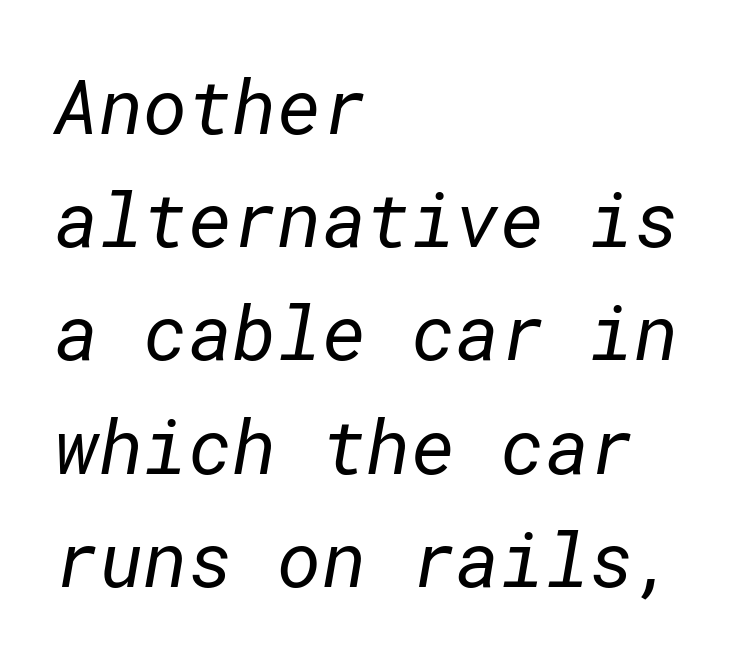
The image shows 76 px regular-weight sans-serif type; set left-aligned, normal line spacing (1.49x), normal letter spacing, not underlined; low stroke contrast and a medium x-height.
